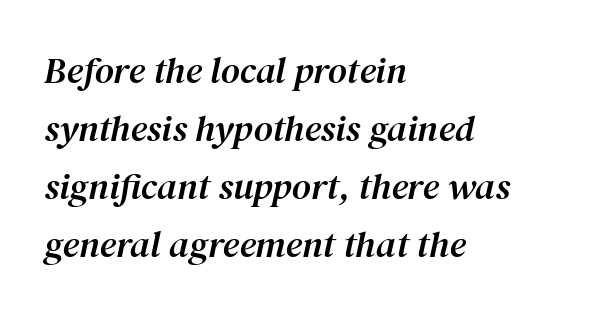
The tracking reads as untouched default to a designer's eye. The text carries the slant typical of an italic or oblique font. The gap between lines stays unmarked. Reading down the column, the eye jumps a familiar distance to each next line.
